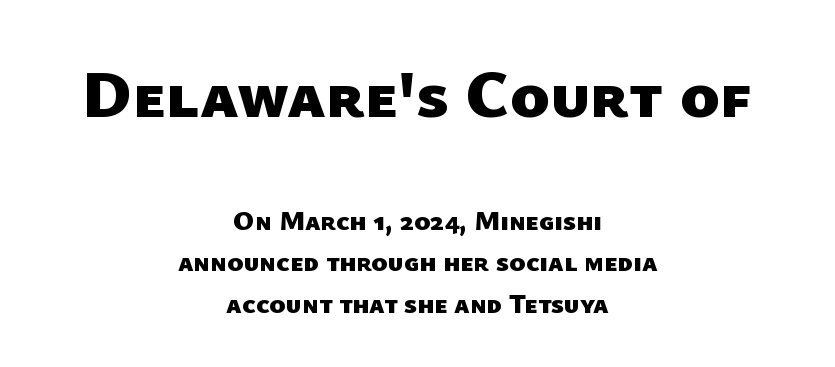
The image shows 67 px heavy sans-serif type; set centered, normal line spacing (1.52x), normal letter spacing, not underlined; the first (top) block is 2.48x larger; low stroke contrast and a medium x-height.
